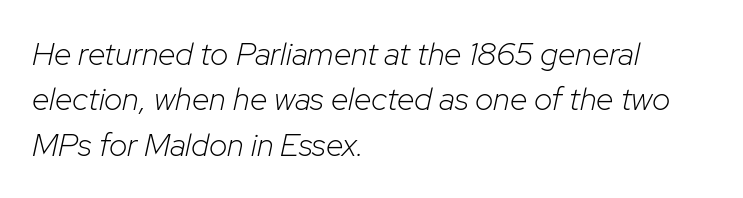
The image shows 32 px light type, italic (leaning right); set left-aligned, normal line spacing (1.42x), normal letter spacing, not underlined; low stroke contrast and a medium x-height.
